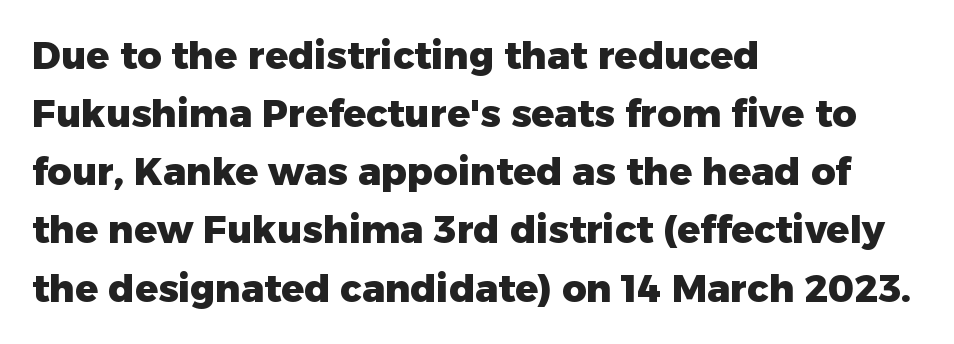
{"serif": "no", "italic": "no", "bold": "yes", "weight": "heavy", "width": "normal", "stroke_contrast": "low", "x_height": "medium", "monospaced": "no", "underline": "no", "align": "left", "line_spacing": "normal", "line_spacing_ratio": 1.53, "letter_spacing": "normal", "letter_spacing_em": 0.0, "glyph_px": 38}
